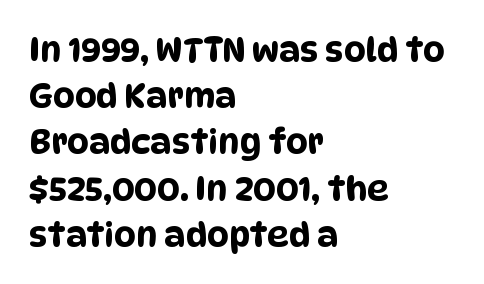
The image shows 34 px condensed sans-serif type; set left-aligned, normal line spacing (1.36x), normal letter spacing, not underlined; low stroke contrast and a large x-height.
